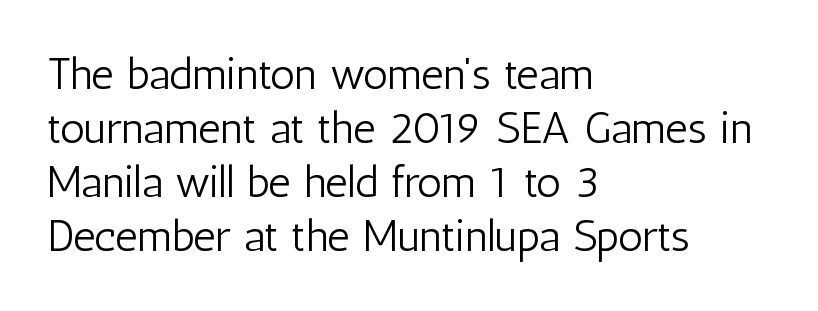
The image shows 44 px light, condensed sans-serif type, upright; set left-aligned, line spacing 1.23x, normal letter spacing, not underlined; low stroke contrast and a medium x-height.
